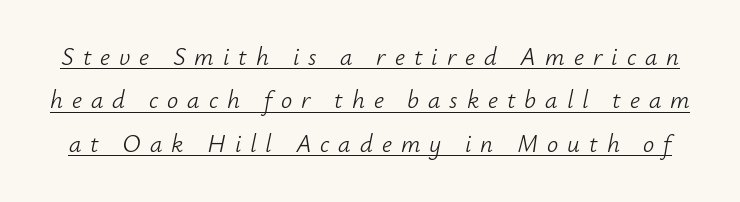
Q: Is the text bold? A: No.
Q: Is the text italic (slanted)? A: Yes, it leans right by about 12 degrees.
Q: Is the text underlined? A: Yes.
Q: Is the spacing between letters normal or unusually wide? A: Unusually wide.
